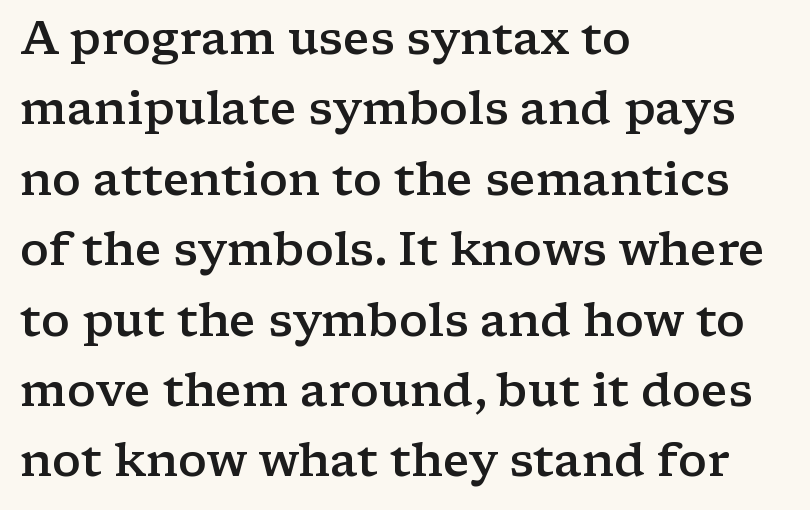
The image shows 46 px semibold, wide serif type, upright; set left-aligned, normal line spacing (1.53x), normal letter spacing, not underlined; low stroke contrast and a medium x-height.
